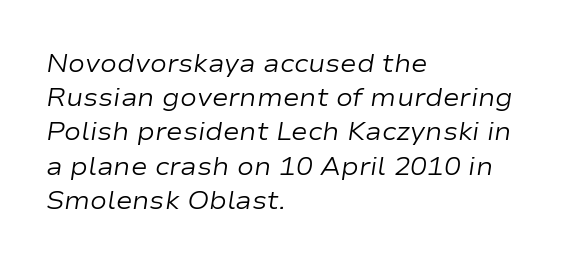
The image shows 25 px text type, italic (leaning right); set left-aligned, normal line spacing (1.37x), normal letter spacing, not underlined.
